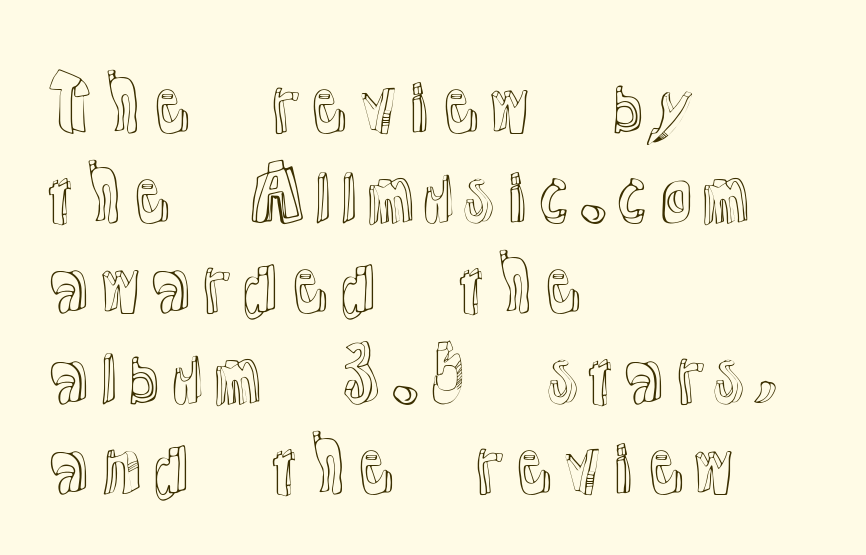
Q: Is the text italic (slanted)? A: No, it is upright.
Q: Is the text underlined? A: No.
Q: How is the paragraph aligned? A: Left-aligned.
Q: Is the spacing between letters normal or unusually wide? A: Normal.
Q: Is the spacing between lines tight, normal or loose? A: Normal.
Q: Width (condensed, normal, or wide)? A: Normal.
Q: x-height? A: Medium.
Q: Monospaced? A: No.
